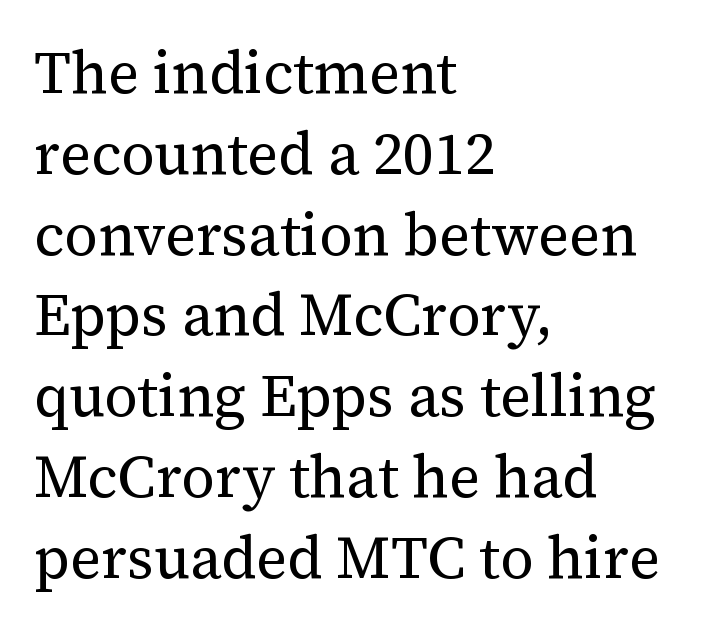
{"serif": "yes", "italic": "no", "bold": "no", "weight": "regular", "width": "normal", "stroke_contrast": "medium", "x_height": "medium", "monospaced": "no", "underline": "no", "align": "left", "line_spacing": "normal", "line_spacing_ratio": 1.37, "letter_spacing": "normal", "letter_spacing_em": 0.0, "glyph_px": 59}
